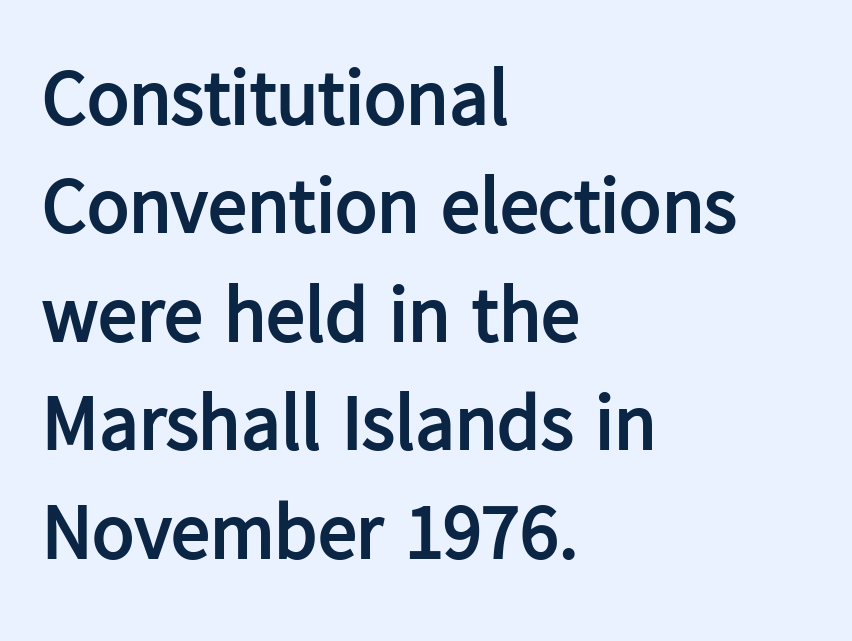
The image shows 78 px semibold sans-serif type, upright; set left-aligned, normal line spacing (1.39x), normal letter spacing, not underlined; low stroke contrast and a medium x-height.
